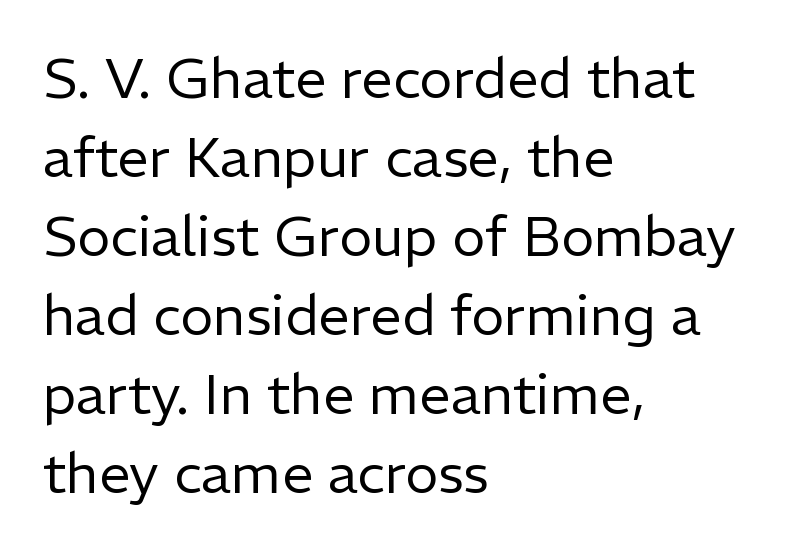
{"serif": "no", "italic": "no", "bold": "no", "weight": "regular", "width": "normal", "stroke_contrast": "low", "x_height": "medium", "monospaced": "no", "underline": "no", "align": "left", "line_spacing": "normal", "line_spacing_ratio": 1.41, "letter_spacing": "normal", "letter_spacing_em": 0.0, "glyph_px": 56}
